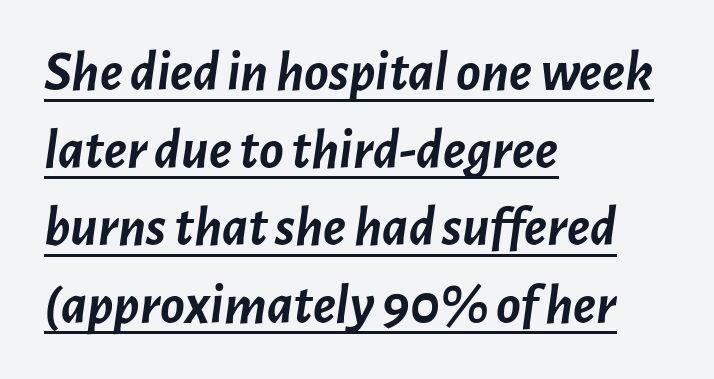
Style check: oblique. As a designer I'd log this as weight 700, bold. These lines stack with their left ends in a neat column. Is this a fixed-width face? No — the glyphs have proportional, varying widths.
